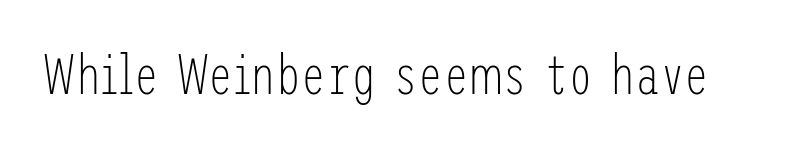
{"serif": "no", "italic": "no", "bold": "no", "weight": "light", "width": "condensed", "stroke_contrast": "low", "x_height": "medium", "underline": "no", "letter_spacing": "normal", "letter_spacing_em": 0.0, "glyph_px": 56}
